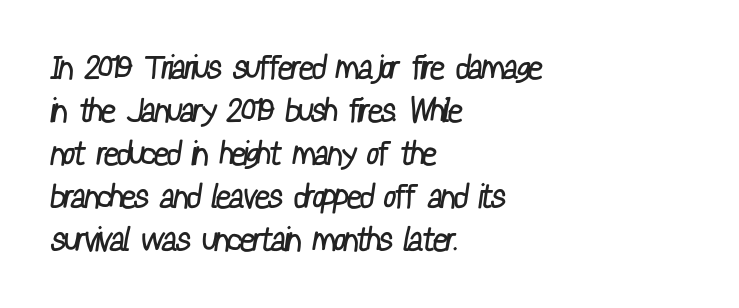
Q: Is the text bold? A: No.
Q: Is the typeface a serif or a sans-serif typeface? A: Sans-serif.
Q: Is the text underlined? A: No.
Q: How is the paragraph aligned? A: Left-aligned.
Q: Is the spacing between letters normal or unusually wide? A: Normal.
Q: Is the spacing between lines tight, normal or loose? A: Normal.
Q: Width (condensed, normal, or wide)? A: Condensed.
Q: Stroke contrast? A: Low.
Q: x-height? A: Medium.
Q: Monospaced? A: No.
